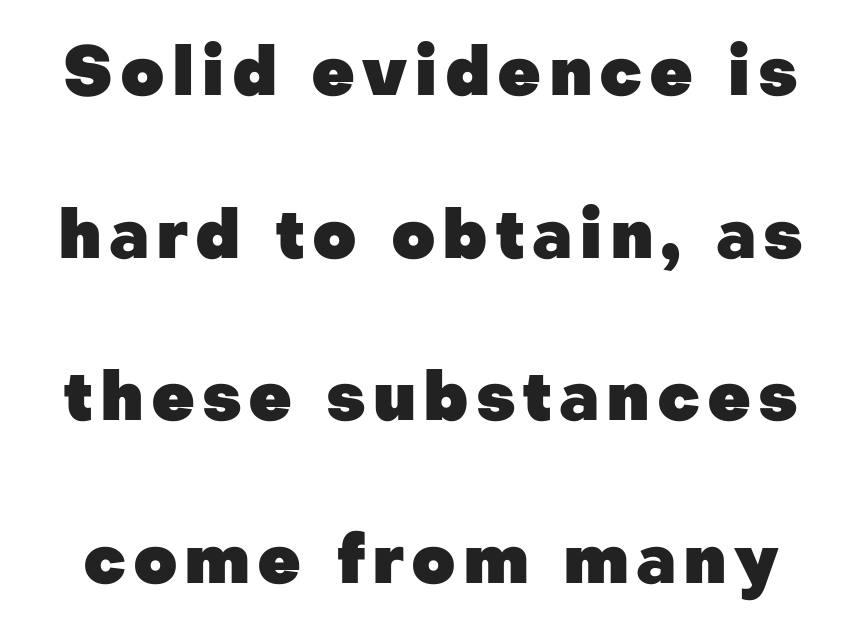
The image shows 68 px heavy sans-serif type, upright; set loose line spacing (2.39x), not underlined; low stroke contrast and a medium x-height.
